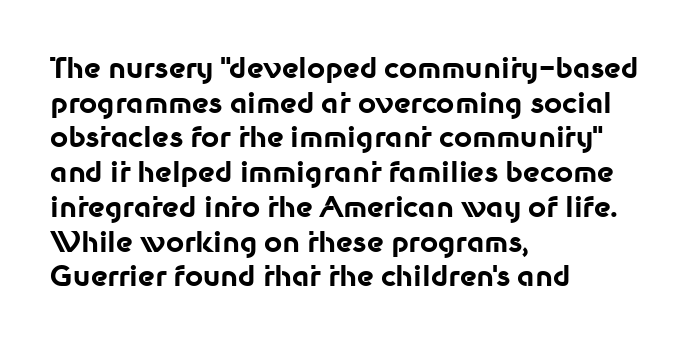
Q: Is the text bold? A: Yes.
Q: Is the text italic (slanted)? A: No, it is upright.
Q: Is the typeface a serif or a sans-serif typeface? A: Sans-serif.
Q: Is the text underlined? A: No.
Q: How is the paragraph aligned? A: Left-aligned.
Q: Is the spacing between letters normal or unusually wide? A: Normal.
Q: Width (condensed, normal, or wide)? A: Normal.
Q: Stroke contrast? A: Low.
Q: x-height? A: Medium.
Q: Monospaced? A: No.
